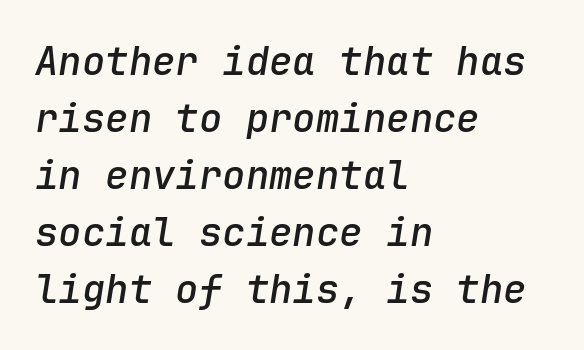
Nobody drew a line under any word here. The passage shown is typed in a monospace face where columns stay perfectly aligned. The horizontal fit of the characters is conventional and even. Is there much room between lines? A standard amount, neither cramped nor airy.
